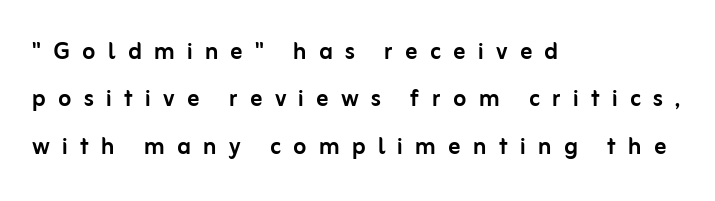
Q: Is the text italic (slanted)? A: No, it is upright.
Q: Is the typeface a serif or a sans-serif typeface? A: Sans-serif.
Q: Is the text underlined? A: No.
Q: How is the paragraph aligned? A: Left-aligned.
Q: Is the spacing between letters normal or unusually wide? A: Unusually wide.
Q: Is the spacing between lines tight, normal or loose? A: Normal.
Q: Width (condensed, normal, or wide)? A: Normal.
Q: Stroke contrast? A: Low.
Q: x-height? A: Medium.
Q: Monospaced? A: No.
